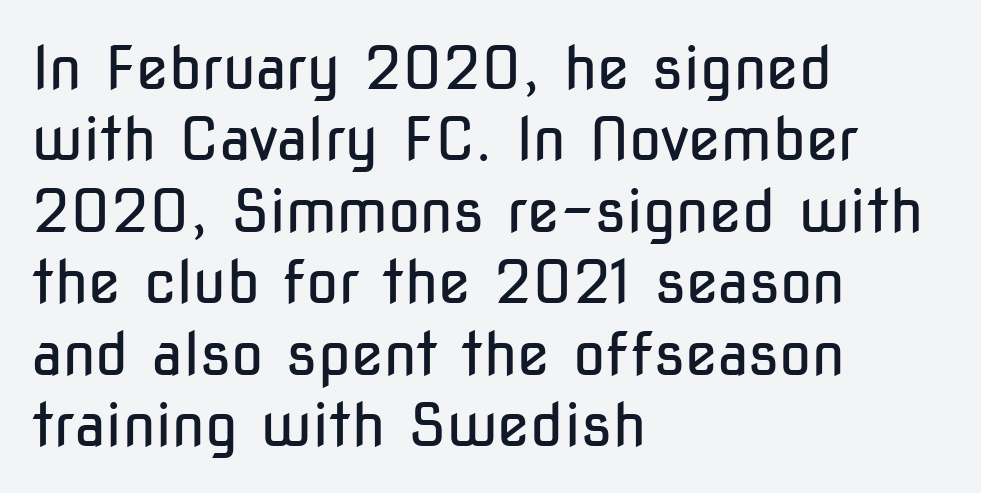
Q: Is the text bold? A: No.
Q: Is the text italic (slanted)? A: No, it is upright.
Q: Is the typeface a serif or a sans-serif typeface? A: Sans-serif.
Q: Is the text underlined? A: No.
Q: How is the paragraph aligned? A: Left-aligned.
Q: Is the spacing between letters normal or unusually wide? A: Normal.
Q: Width (condensed, normal, or wide)? A: Condensed.
Q: Stroke contrast? A: Low.
Q: x-height? A: Medium.
Q: Monospaced? A: No.
